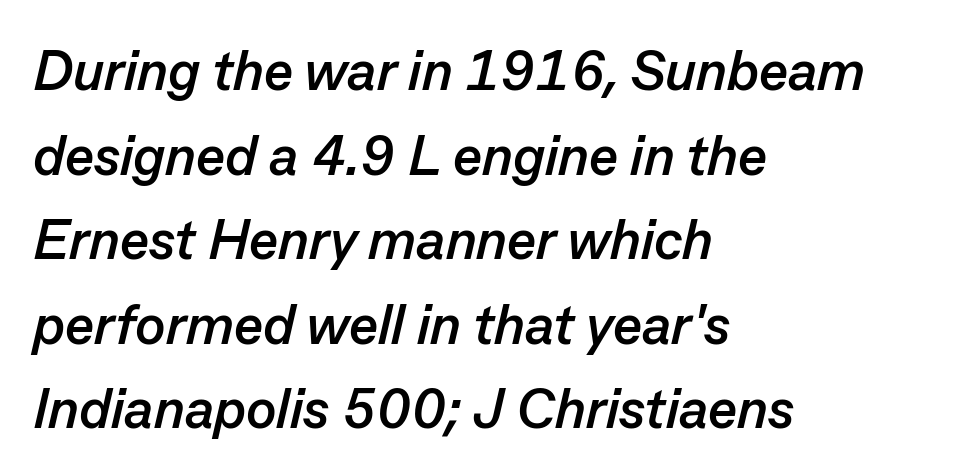
Does the leading feel generous? No, just average. The line texture is even and compact thanks to regular tracking. Style check: oblique. Looks like regular typesetting: each glyph gets only the width it needs. In CSS terms this would be text-align: left.
